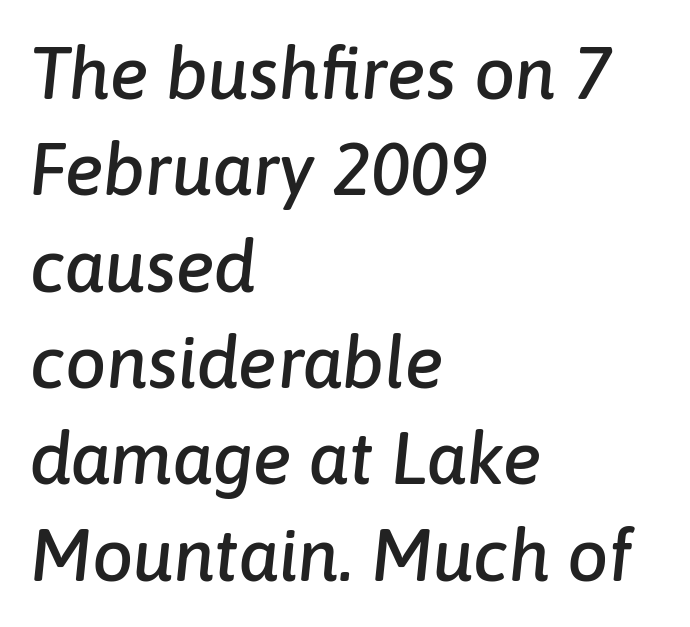
Q: Is the text italic (slanted)? A: Yes, it leans right by about 6 degrees.
Q: Is the text underlined? A: No.
Q: How is the paragraph aligned? A: Left-aligned.
Q: Is the spacing between letters normal or unusually wide? A: Normal.
Q: Is the spacing between lines tight, normal or loose? A: Normal.
Q: Width (condensed, normal, or wide)? A: Normal.
Q: Stroke contrast? A: Low.
Q: x-height? A: Medium.
Q: Monospaced? A: No.
